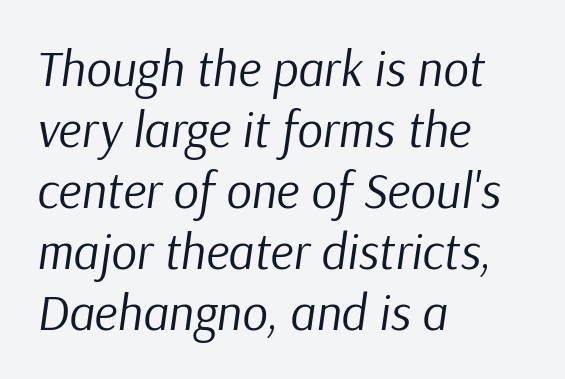
{"italic": "yes", "lean": "right", "slant_degrees": 9, "bold": "no", "weight": "regular", "width": "normal", "stroke_contrast": "low", "x_height": "medium", "monospaced": "no", "underline": "no", "align": "left", "line_spacing_ratio": 1.22, "letter_spacing": "normal", "letter_spacing_em": 0.0, "glyph_px": 50}
